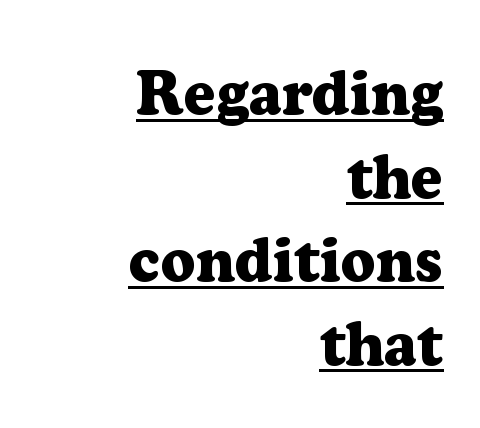
Honestly, the row spacing looks completely unremarkable. The specimen includes a rule beneath the text block's lines. Each letter keeps its own natural width here, so spacing adapts to shape. Stroke terminals: seriffed. The ragged edge is on the left, which tells us the setting is flush right.
